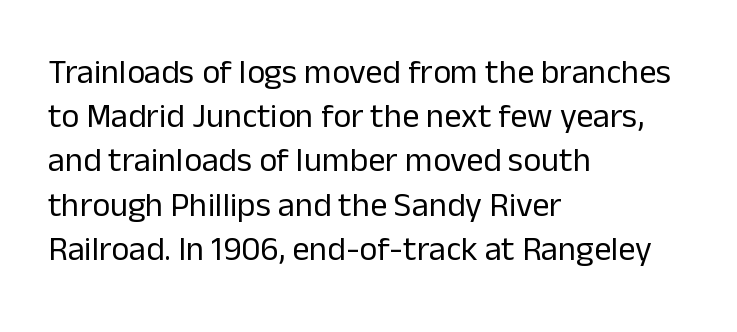
The image shows 34 px regular-weight sans-serif type, upright; set left-aligned, normal line spacing (1.3x), normal letter spacing, not underlined; low stroke contrast and a medium x-height.
